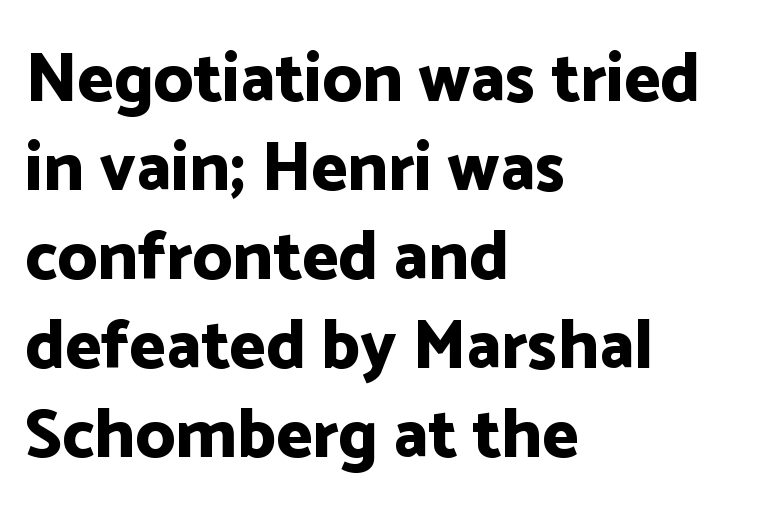
Q: Is the text bold? A: Yes.
Q: Is the text italic (slanted)? A: No, it is upright.
Q: Is the typeface a serif or a sans-serif typeface? A: Sans-serif.
Q: Is the text underlined? A: No.
Q: How is the paragraph aligned? A: Left-aligned.
Q: Is the spacing between letters normal or unusually wide? A: Normal.
Q: Is the spacing between lines tight, normal or loose? A: Normal.
Q: Width (condensed, normal, or wide)? A: Normal.
Q: Stroke contrast? A: Low.
Q: x-height? A: Medium.
Q: Monospaced? A: No.
